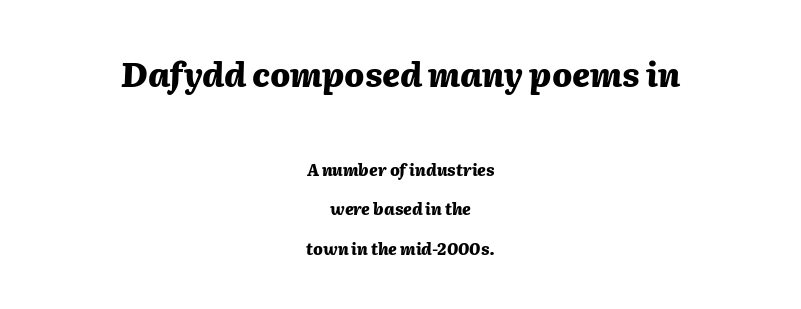
Baseline-to-baseline distance is far greater than the letter height. Horizontally, the lines are justified to the midpoint only. Notice how thick the strokes are: this is what a full bold looks like. Would a proofreader flag this as italicized? Yes.
